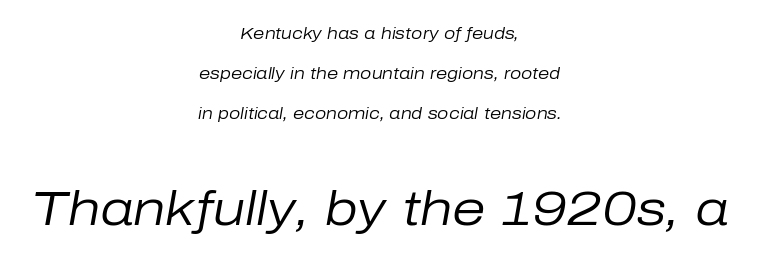
{"italic": "yes", "lean": "right", "slant_degrees": 10, "bold": "no", "weight": "regular", "width": "normal", "stroke_contrast": "low", "x_height": "medium", "monospaced": "no", "underline": "no", "align": "center", "line_spacing": "loose", "line_spacing_ratio": 2.49, "letter_spacing": "normal", "letter_spacing_em": 0.0, "larger_block": "second", "size_ratio": 3.0, "glyph_px": 48}
